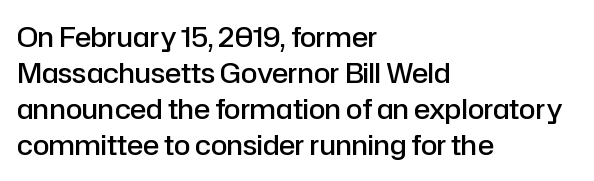
{"italic": "no", "bold": "semi", "underline": "no", "align": "left", "line_spacing": "normal", "line_spacing_ratio": 1.33, "letter_spacing": "normal", "letter_spacing_em": 0.0, "glyph_px": 27}
